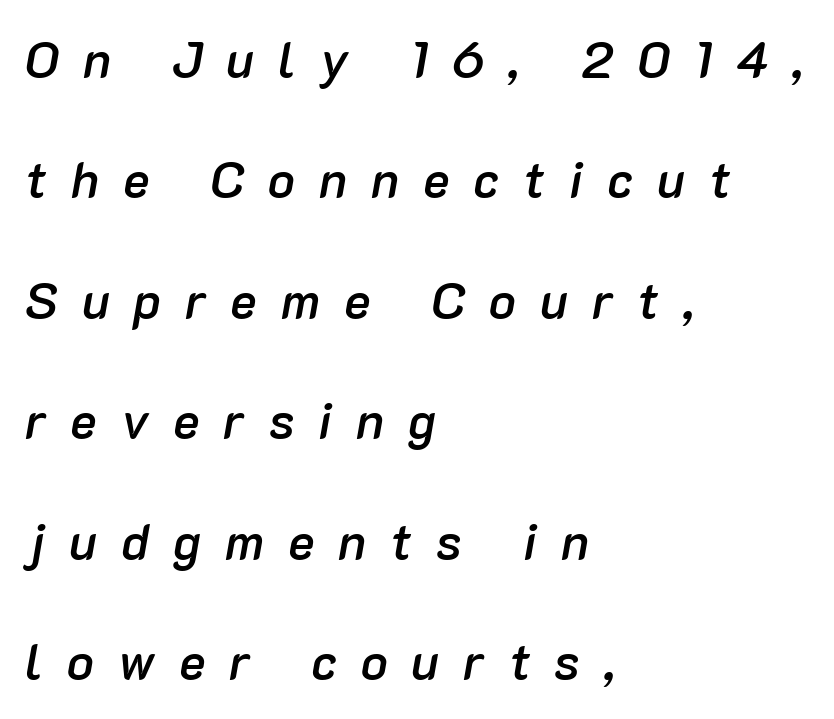
The image shows 50 px semibold type, italic (leaning right); set left-aligned, loose line spacing (2.41x), unusually wide letter spacing (+0.48 em), not underlined; low stroke contrast and a medium x-height.
